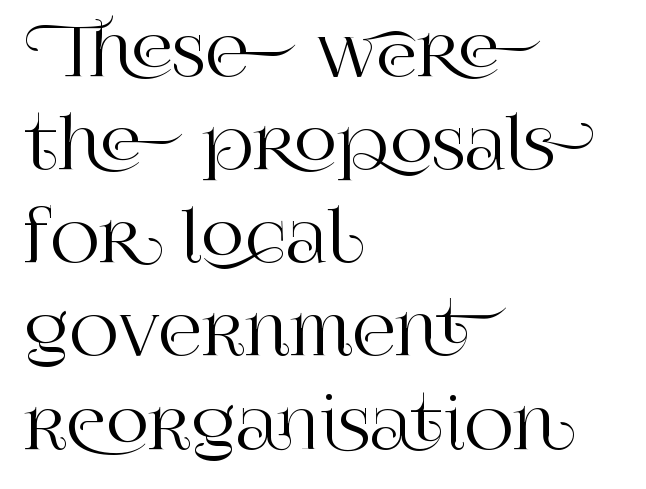
The image shows 67 px serif type, upright; set left-aligned, normal line spacing (1.39x), normal letter spacing, not underlined; high stroke contrast and a large x-height.
